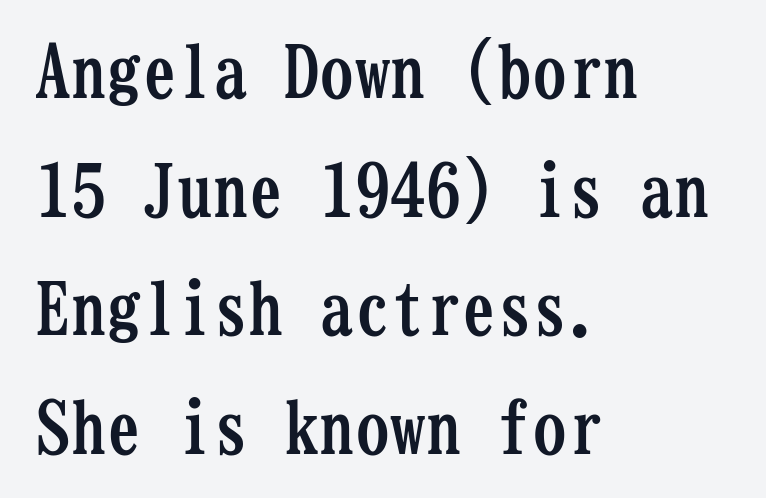
The image shows 71 px semibold, condensed serif type, upright, monospaced; set left-aligned, normal line spacing (1.67x), normal letter spacing, not underlined; low stroke contrast and a medium x-height.
